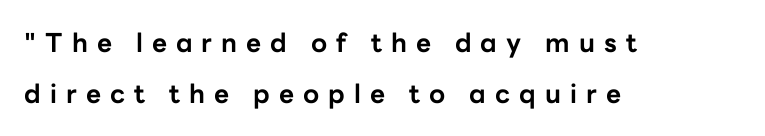
Left-aligned paragraph, ragged on the right. Type without underlining. The horizontal fit of the characters is loose and conspicuously gappy. In terms of posture, this sample is upright.
